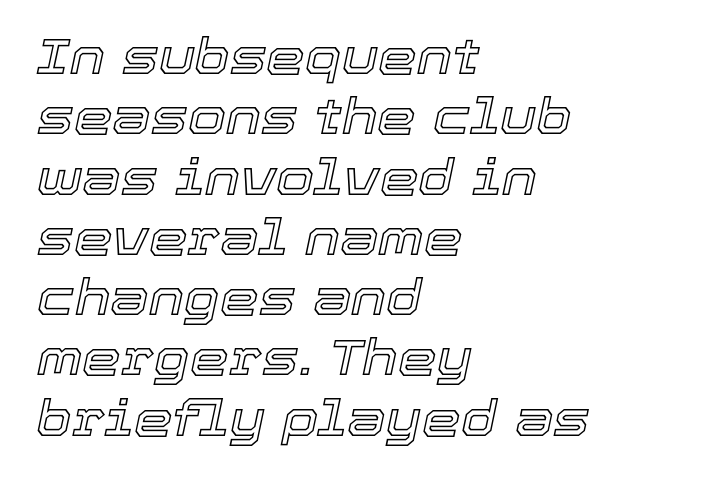
The image shows 49 px text type, italic (leaning right); set left-aligned, line spacing 1.23x, normal letter spacing, not underlined; a medium x-height.
